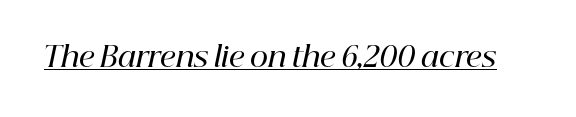
The sample has been set in demibold, a notch under bold. This sample has the flowing, uneven cadence of proportional lettering. Between one letter and the next there's only the usual sliver of space. The face used here appears with an underline applied.
